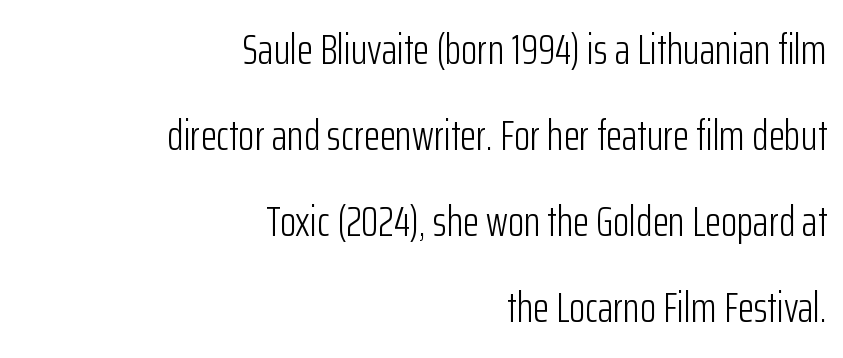
Q: Is the text bold? A: No.
Q: Is the text italic (slanted)? A: No, it is upright.
Q: Is the typeface a serif or a sans-serif typeface? A: Sans-serif.
Q: Is the text underlined? A: No.
Q: How is the paragraph aligned? A: Right-aligned.
Q: Is the spacing between letters normal or unusually wide? A: Normal.
Q: Is the spacing between lines tight, normal or loose? A: Loose.
Q: Width (condensed, normal, or wide)? A: Condensed.
Q: Stroke contrast? A: Low.
Q: x-height? A: Medium.
Q: Monospaced? A: No.
